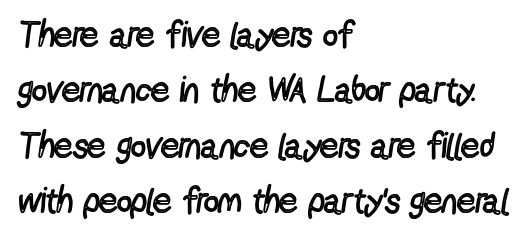
The image shows 36 px regular-weight, condensed sans-serif type; set left-aligned, normal line spacing (1.54x), normal letter spacing, not underlined; a medium x-height.
